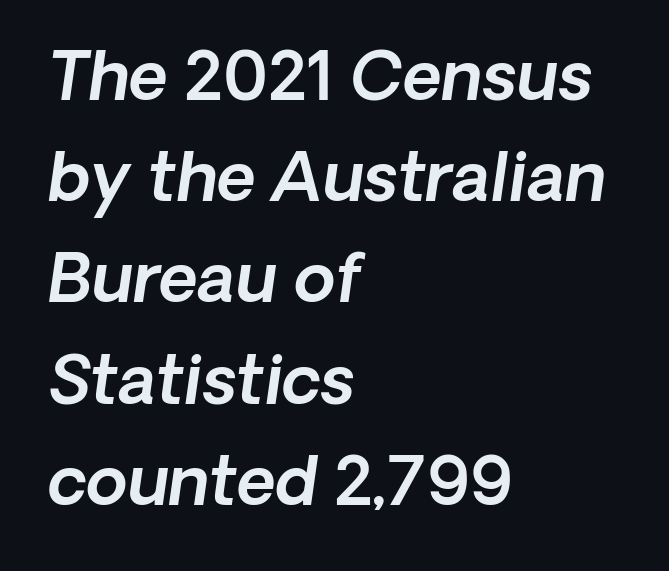
The image shows 67 px sans-serif type; set left-aligned, normal line spacing (1.51x), normal letter spacing, not underlined; a medium x-height.
